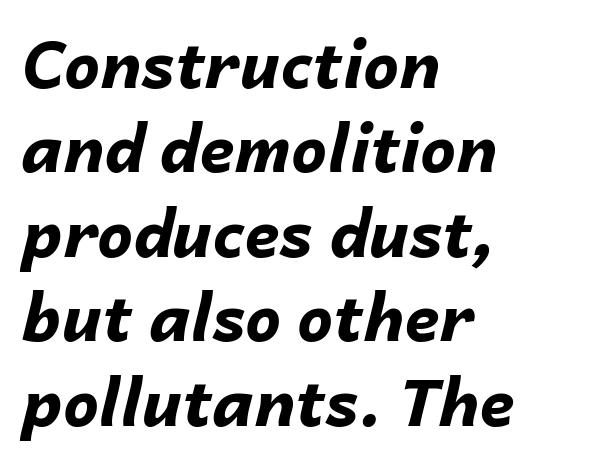
{"italic": "yes", "lean": "right", "slant_degrees": 14, "bold": "yes", "weight": "bold", "width": "normal", "stroke_contrast": "low", "x_height": "medium", "monospaced": "no", "underline": "no", "align": "left", "line_spacing": "normal", "line_spacing_ratio": 1.32, "letter_spacing": "normal", "letter_spacing_em": 0.0, "glyph_px": 64}
